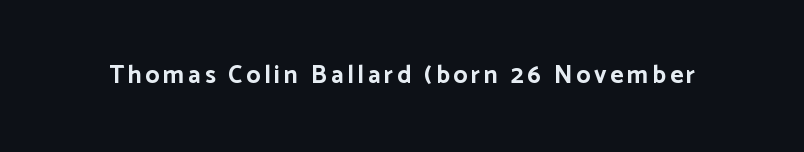
Q: Is the text bold? A: Yes.
Q: Is the text italic (slanted)? A: No, it is upright.
Q: Is the text underlined? A: No.
